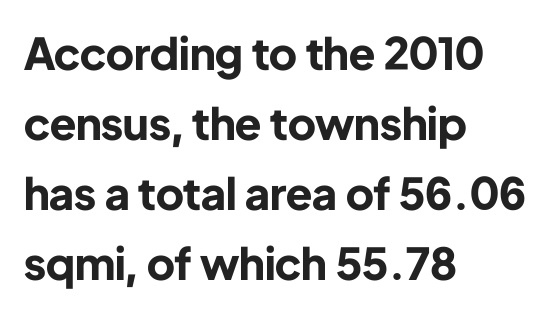
This sample has the flowing, uneven cadence of proportional lettering. These lines are set flush left with a ragged right edge. Students, note that the glyphs here touch the page at normal intervals. Quick note: underline off. These words are printed bold, with thick strokes throughout.
